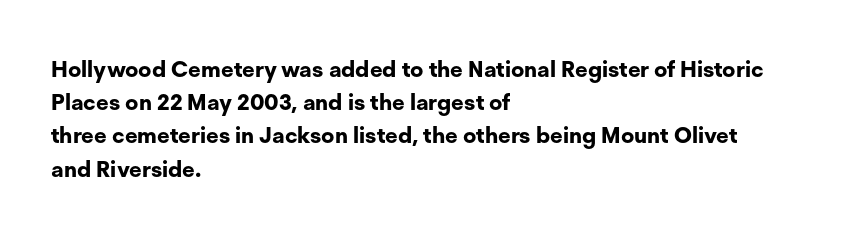
The image shows 22 px bold type, upright; set left-aligned, normal line spacing (1.51x), normal letter spacing, not underlined.
